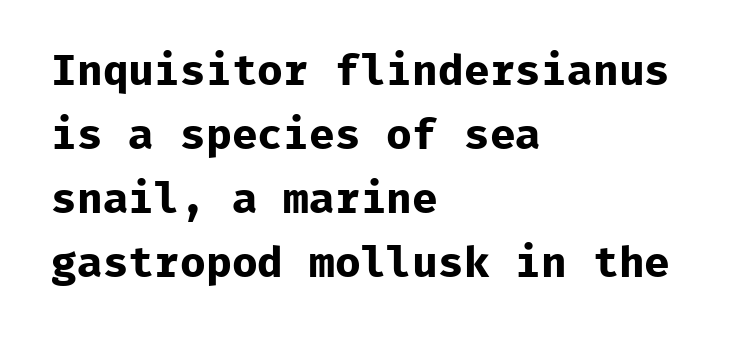
The space directly below the letters is spotless. Spacing verdict: monospaced, one width for all characters. If you drew a ruler down the left edge, every line would touch it. Each new line begins a customary step beneath the previous one.
